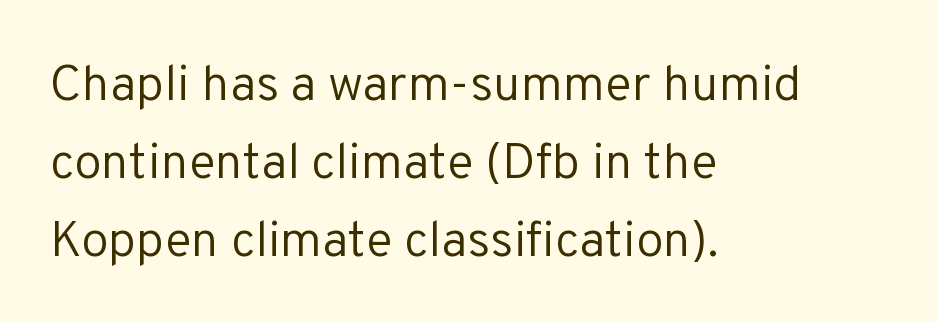
{"serif": "no", "italic": "no", "bold": "no", "weight": "regular", "width": "normal", "stroke_contrast": "low", "x_height": "medium", "monospaced": "no", "underline": "no", "align": "left", "line_spacing": "normal", "line_spacing_ratio": 1.56, "letter_spacing": "normal", "letter_spacing_em": 0.0, "glyph_px": 50}
